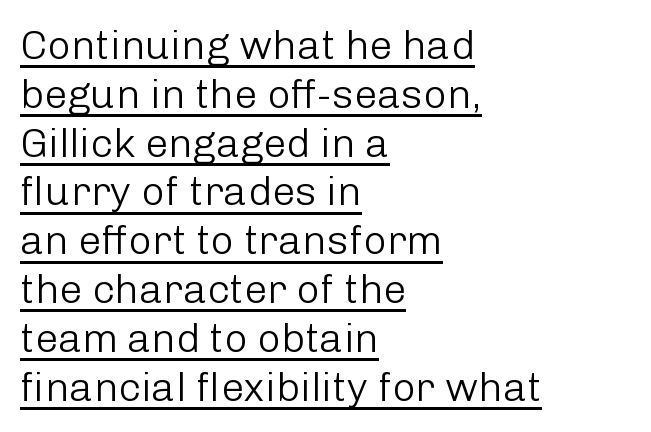
{"serif": "no", "italic": "no", "bold": "no", "weight": "light", "width": "normal", "stroke_contrast": "low", "x_height": "medium", "monospaced": "no", "underline": "yes", "align": "left", "line_spacing_ratio": 1.19, "letter_spacing": "normal", "letter_spacing_em": 0.0, "glyph_px": 41}
